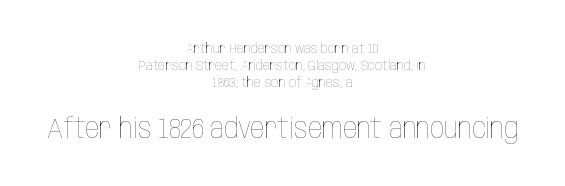
Q: Is the text bold? A: No.
Q: Is the text italic (slanted)? A: No, it is upright.
Q: Is the text underlined? A: No.
Q: How is the paragraph aligned? A: Centered.
Q: Is the spacing between letters normal or unusually wide? A: Normal.
Q: Which block of text is set in a larger size, the first (top) or the second (bottom)? A: The second (bottom) one.
Q: Width (condensed, normal, or wide)? A: Condensed.
Q: Stroke contrast? A: Low.
Q: x-height? A: Large.
Q: Monospaced? A: No.
